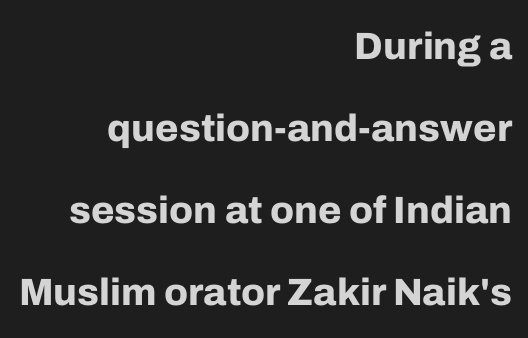
{"serif": "no", "italic": "no", "bold": "yes", "weight": "bold", "width": "normal", "stroke_contrast": "low", "x_height": "medium", "monospaced": "no", "underline": "no", "align": "right", "line_spacing": "loose", "line_spacing_ratio": 2.16, "letter_spacing": "normal", "letter_spacing_em": 0.0, "glyph_px": 38}
